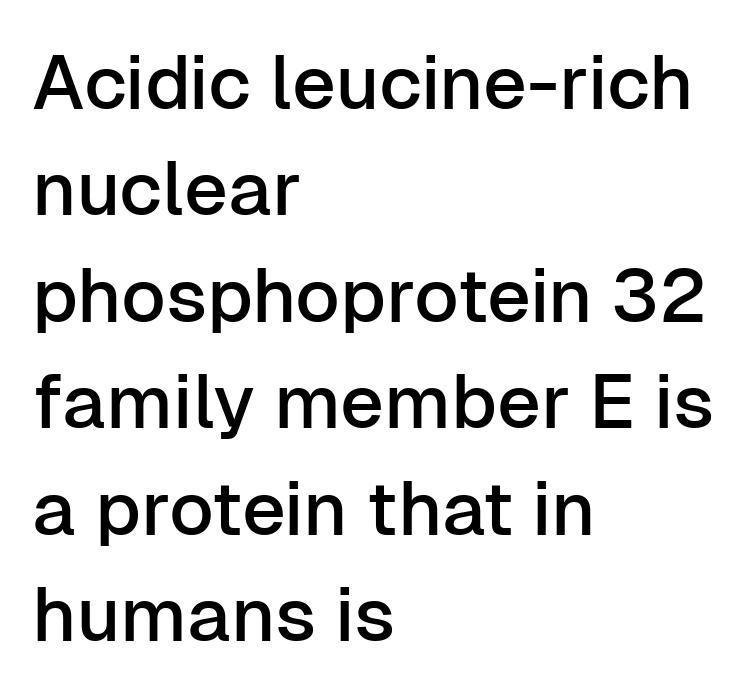
{"serif": "no", "italic": "no", "width": "normal", "stroke_contrast": "low", "x_height": "medium", "monospaced": "no", "underline": "no", "align": "left", "line_spacing": "normal", "line_spacing_ratio": 1.4, "letter_spacing": "normal", "letter_spacing_em": 0.0, "glyph_px": 76}
